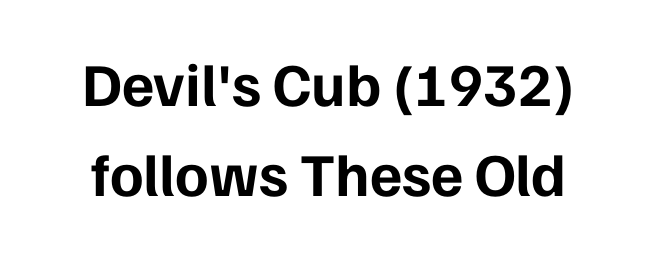
The string is rendered with underlining switched off. These words are printed bold, with thick strokes throughout. Serif or sans? Sans — the stroke terminals are bare. Horizontal bands of white between lines are of average thickness.
